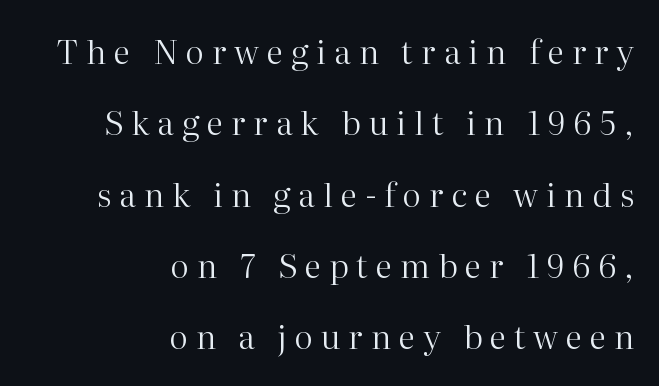
Q: Is the text bold? A: No.
Q: Is the text italic (slanted)? A: No, it is upright.
Q: Is the typeface a serif or a sans-serif typeface? A: Serif.
Q: Is the text underlined? A: No.
Q: How is the paragraph aligned? A: Right-aligned.
Q: Is the spacing between letters normal or unusually wide? A: Unusually wide.
Q: Is the spacing between lines tight, normal or loose? A: Loose.
Q: Width (condensed, normal, or wide)? A: Normal.
Q: Stroke contrast? A: High.
Q: x-height? A: Medium.
Q: Monospaced? A: No.
